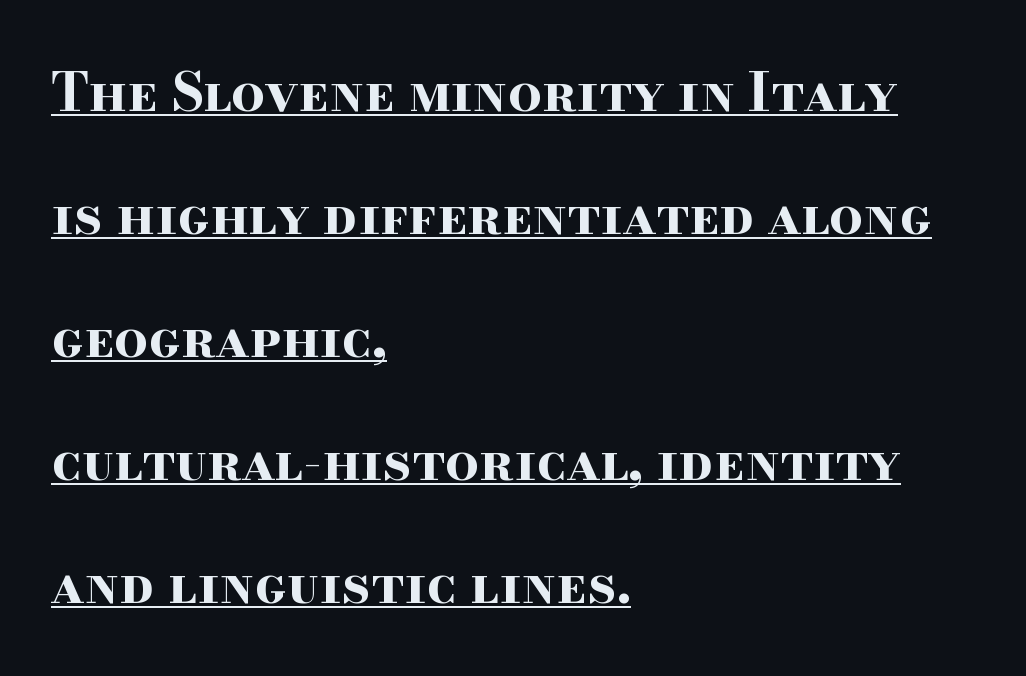
{"serif": "yes", "italic": "no", "bold": "yes", "weight": "bold", "width": "wide", "stroke_contrast": "high", "x_height": "small", "monospaced": "no", "underline": "yes", "align": "left", "line_spacing": "loose", "line_spacing_ratio": 2.32, "letter_spacing": "normal", "letter_spacing_em": 0.0, "glyph_px": 53}
